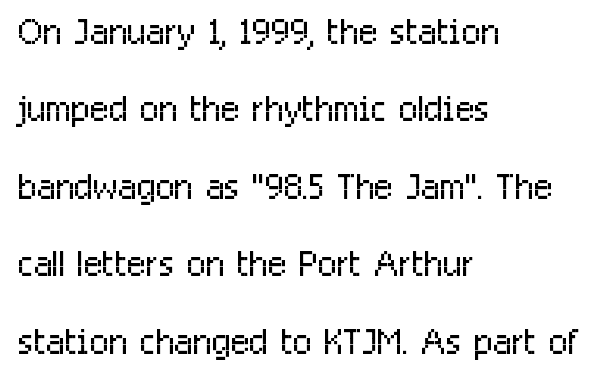
The letters advance in unequal steps, a hallmark of proportional type. Every stem runs plumb, perpendicular to the baseline. Each stroke keeps to a modest, everyday thickness or less. Type without underlining.
